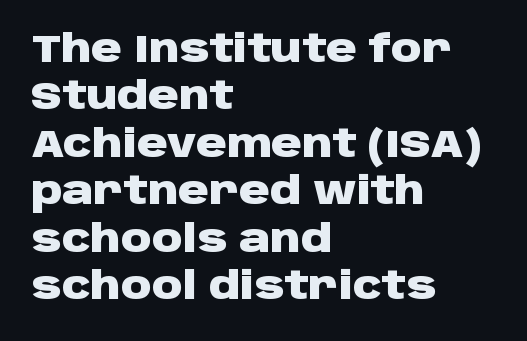
Q: Is the text bold? A: Yes.
Q: Is the text italic (slanted)? A: No, it is upright.
Q: Is the typeface a serif or a sans-serif typeface? A: Sans-serif.
Q: Is the text underlined? A: No.
Q: How is the paragraph aligned? A: Left-aligned.
Q: Is the spacing between letters normal or unusually wide? A: Normal.
Q: Is the spacing between lines tight, normal or loose? A: Normal.
Q: Width (condensed, normal, or wide)? A: Wide.
Q: Stroke contrast? A: Low.
Q: x-height? A: Large.
Q: Monospaced? A: No.
